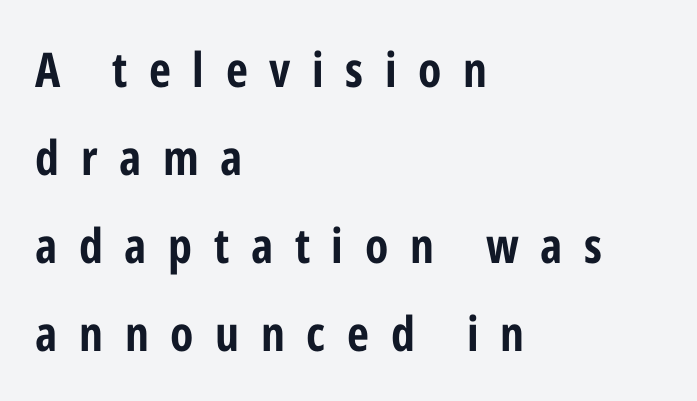
The image shows 48 px bold, condensed sans-serif type, upright; set left-aligned, line spacing 1.83x, unusually wide letter spacing (+0.45 em), not underlined; low stroke contrast and a medium x-height.
